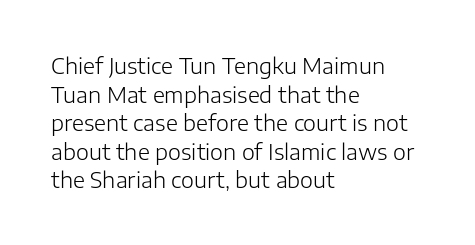
Check the space under the baseline: it is left empty. Characters follow at the spacing the type designer built in. These glyphs show unthickened strokes, regular width or finer. This is the regular roman posture of the typeface. A typesetter would call this leading conventional body-copy spacing. The compositor pushed each line to the left boundary.
